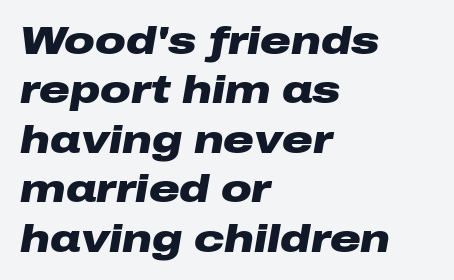
Q: Is the text bold? A: Yes.
Q: Is the text italic (slanted)? A: Yes, it leans right by about 10 degrees.
Q: Is the text underlined? A: No.
Q: How is the paragraph aligned? A: Left-aligned.
Q: Is the spacing between letters normal or unusually wide? A: Normal.
Q: Is the spacing between lines tight, normal or loose? A: Normal.
Q: Width (condensed, normal, or wide)? A: Wide.
Q: Stroke contrast? A: Low.
Q: x-height? A: Medium.
Q: Monospaced? A: No.
